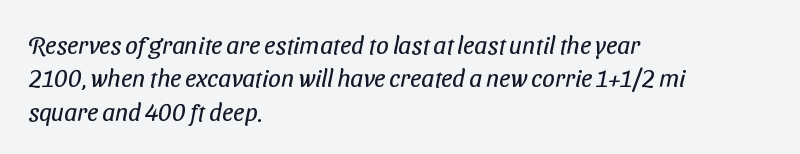
Heaviness? Minimal to ordinary, like unemphasized prose. The rendering keeps characters at their native spacing. Lines of text with bare space underneath. A student would call this left alignment; a typographer would say flush left, rag right. Evenly set lines give the paragraph a standard silhouette.
